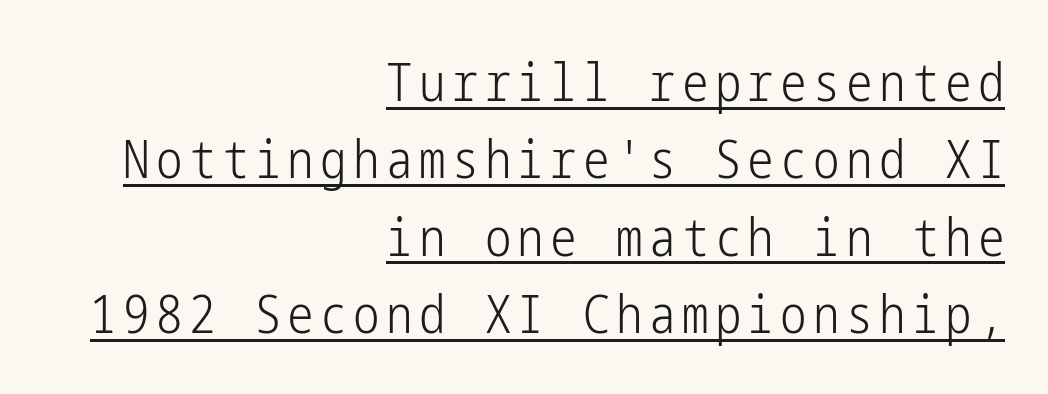
How would I describe the line gaps? Plain and ordinary. Layout note: lines flush right. Compared with a typical body face, this is equally light or lighter still. Serif or sans? Sans — the stroke terminals are bare. This is the regular roman posture of the typeface.
